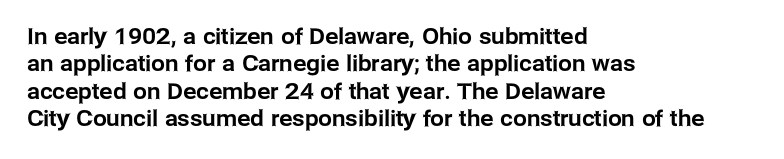
The image shows 22 px text type, upright; set left-aligned, line spacing 1.24x, normal letter spacing, not underlined.
